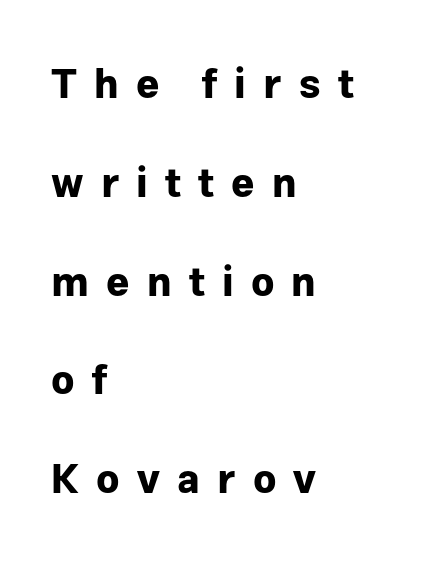
The image shows 40 px bold sans-serif type, upright; set left-aligned, loose line spacing (2.47x), unusually wide letter spacing (+0.43 em), not underlined; low stroke contrast and a medium x-height.
